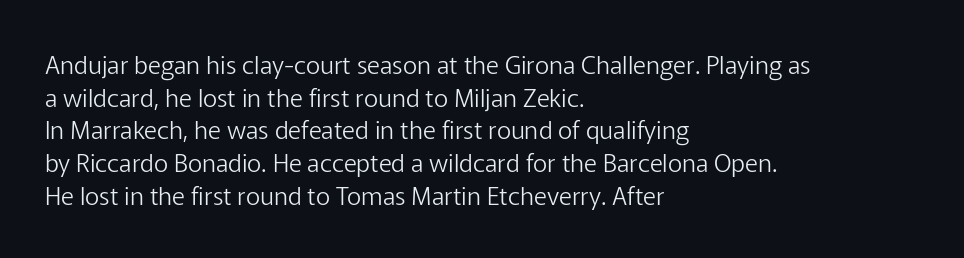
Q: Is the text bold? A: No.
Q: Is the text italic (slanted)? A: No, it is upright.
Q: Is the text underlined? A: No.
Q: How is the paragraph aligned? A: Left-aligned.
Q: Is the spacing between letters normal or unusually wide? A: Normal.
Q: Is the spacing between lines tight, normal or loose? A: Normal.
